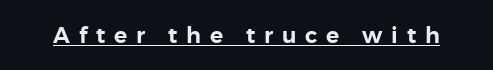
Glyph-to-glyph distance is far greater than everyday printed text. Notice how a bar underscores the lettering throughout. Does the lettering tilt? It doesn't — this is upright.
